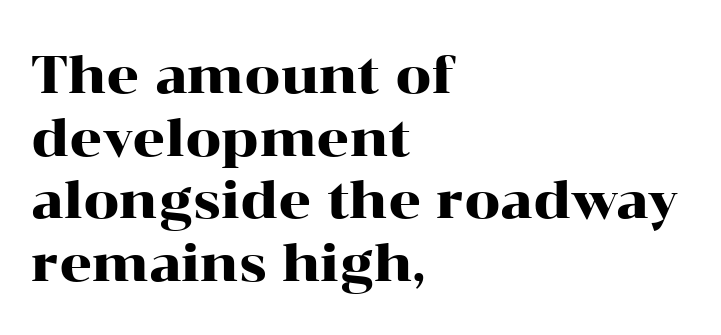
Q: Is the text italic (slanted)? A: No, it is upright.
Q: Is the typeface a serif or a sans-serif typeface? A: Serif.
Q: Is the text underlined? A: No.
Q: How is the paragraph aligned? A: Left-aligned.
Q: Is the spacing between letters normal or unusually wide? A: Normal.
Q: Width (condensed, normal, or wide)? A: Wide.
Q: Stroke contrast? A: High.
Q: x-height? A: Medium.
Q: Monospaced? A: No.
